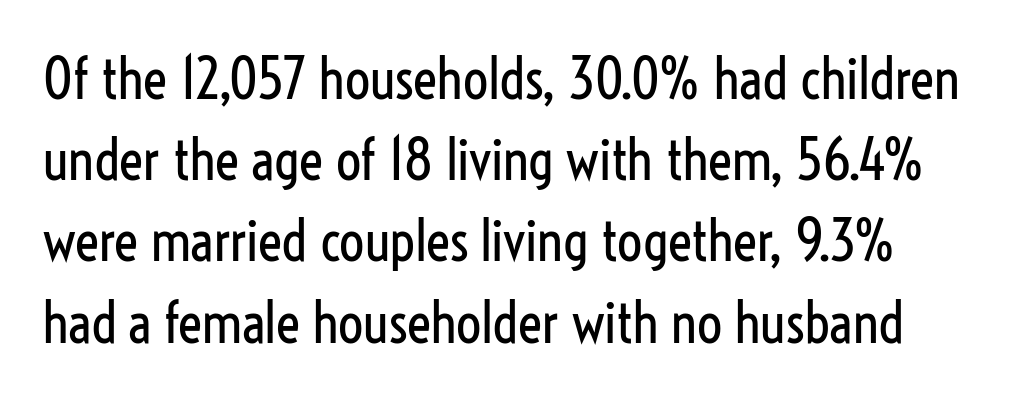
{"serif": "no", "italic": "no", "bold": "no", "weight": "regular", "width": "condensed", "stroke_contrast": "low", "x_height": "medium", "monospaced": "no", "underline": "no", "line_spacing": "normal", "line_spacing_ratio": 1.45, "letter_spacing": "normal", "letter_spacing_em": 0.0, "glyph_px": 56}
